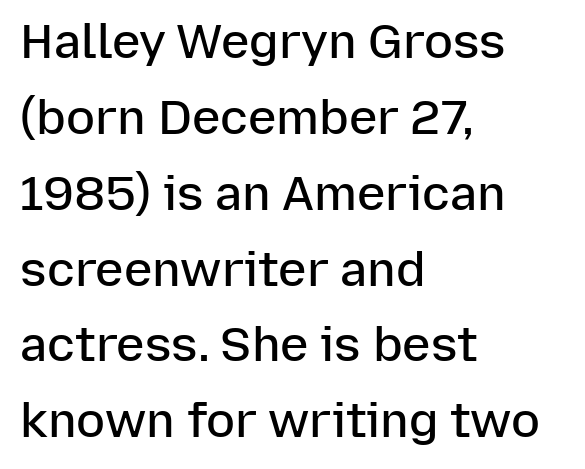
{"serif": "no", "italic": "no", "bold": "semi", "weight": "semibold", "width": "normal", "stroke_contrast": "low", "x_height": "medium", "monospaced": "no", "underline": "no", "align": "left", "line_spacing": "normal", "line_spacing_ratio": 1.58, "letter_spacing": "normal", "letter_spacing_em": 0.0, "glyph_px": 48}
